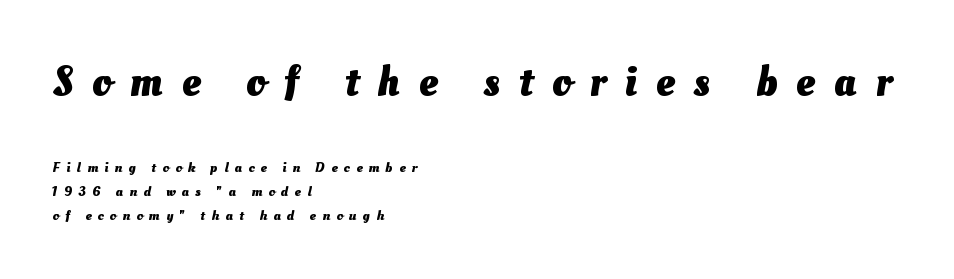
The image shows 42 px heavy type; set left-aligned, line spacing 1.71x, unusually wide letter spacing (+0.45 em), not underlined; the first (top) block is 3.0x larger; medium stroke contrast and a small x-height.
